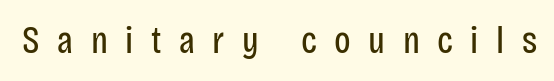
The image shows 38 px regular-weight, condensed sans-serif type, upright; set unusually wide letter spacing (+0.46 em), not underlined; low stroke contrast and a large x-height.
